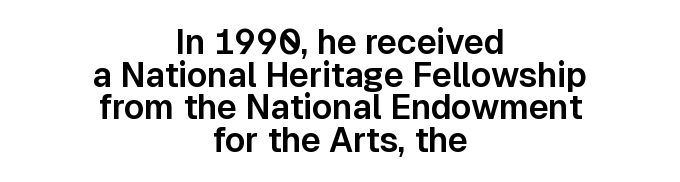
Q: Is the text italic (slanted)? A: No, it is upright.
Q: Is the typeface a serif or a sans-serif typeface? A: Sans-serif.
Q: Is the text underlined? A: No.
Q: How is the paragraph aligned? A: Centered.
Q: Is the spacing between letters normal or unusually wide? A: Normal.
Q: Is the spacing between lines tight, normal or loose? A: Tight.
Q: Width (condensed, normal, or wide)? A: Normal.
Q: Stroke contrast? A: Low.
Q: x-height? A: Medium.
Q: Monospaced? A: No.
